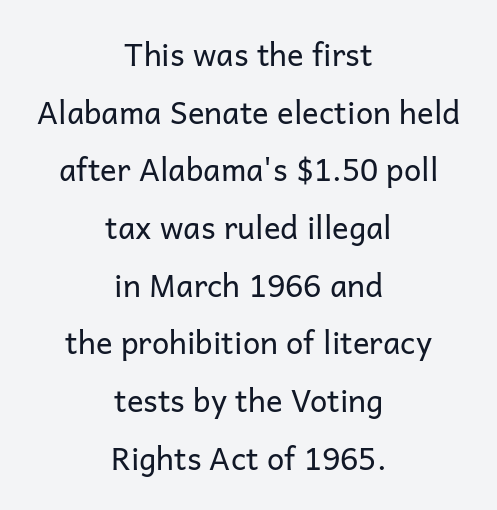
Examine the stroke ends and you'll find no serifs. These glyphs show unthickened strokes, regular width or finer. Lines of text with bare space underneath. No extra tracking has been applied to these lines. Is this a fixed-width face? No — the glyphs have proportional, varying widths.
